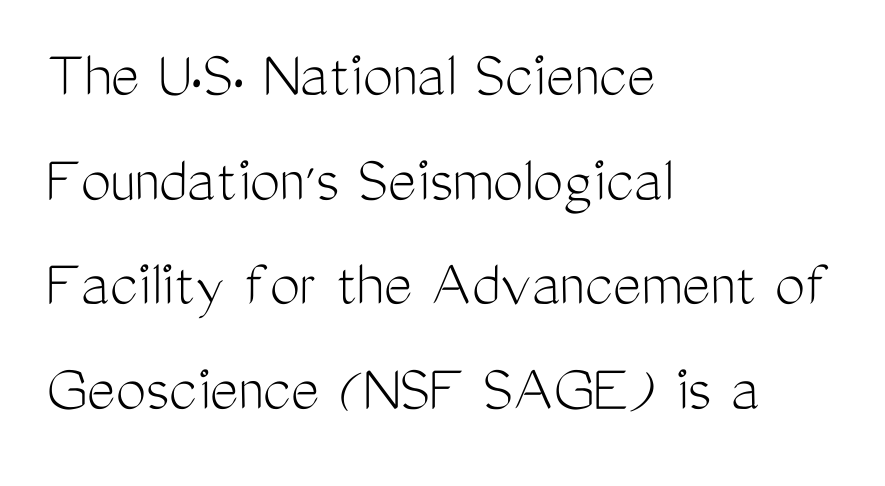
Q: Is the text bold? A: No.
Q: Is the text italic (slanted)? A: No, it is upright.
Q: Is the typeface a serif or a sans-serif typeface? A: Sans-serif.
Q: Is the text underlined? A: No.
Q: How is the paragraph aligned? A: Left-aligned.
Q: Is the spacing between letters normal or unusually wide? A: Normal.
Q: Is the spacing between lines tight, normal or loose? A: Normal.
Q: Width (condensed, normal, or wide)? A: Condensed.
Q: Stroke contrast? A: Medium.
Q: x-height? A: Medium.
Q: Monospaced? A: No.
